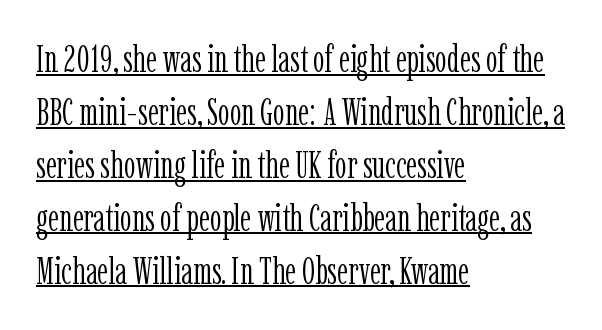
Q: Is the text bold? A: No.
Q: Is the text italic (slanted)? A: No, it is upright.
Q: Is the typeface a serif or a sans-serif typeface? A: Serif.
Q: Is the text underlined? A: Yes.
Q: How is the paragraph aligned? A: Left-aligned.
Q: Is the spacing between letters normal or unusually wide? A: Normal.
Q: Is the spacing between lines tight, normal or loose? A: Normal.
Q: Width (condensed, normal, or wide)? A: Condensed.
Q: Stroke contrast? A: Low.
Q: x-height? A: Medium.
Q: Monospaced? A: No.
